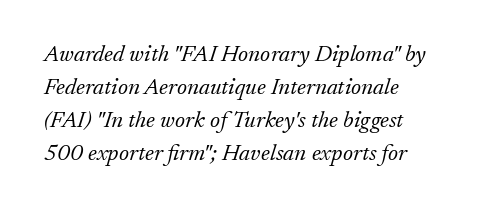
The image shows 23 px text type, italic (leaning right); set normal line spacing (1.44x), normal letter spacing, not underlined.
